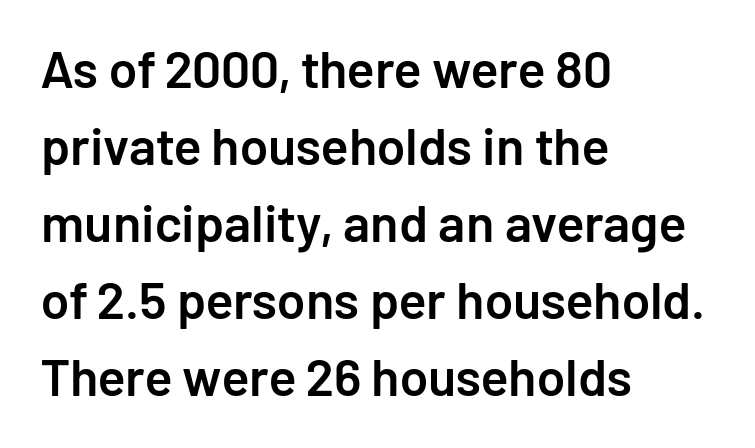
Which margin do the lines hug? The left one — the right edge is uneven. Each letter keeps its own natural width here, so spacing adapts to shape. Is the letter spacing exaggerated? No — it looks like the ordinary default. Reading down the column, the eye jumps a familiar distance to each next line. Does the weight exceed regular? Yes, but only to semibold.
